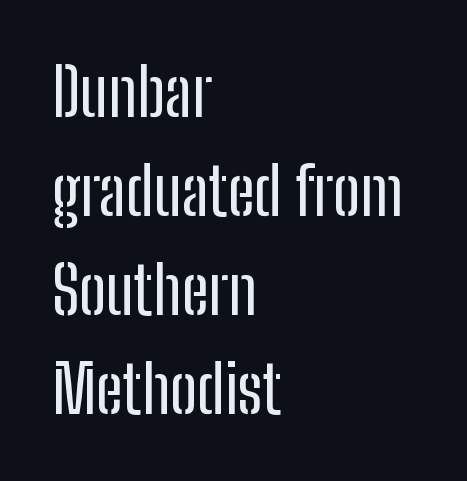
{"serif": "no", "italic": "no", "width": "condensed", "stroke_contrast": "low", "x_height": "medium", "monospaced": "no", "underline": "no", "align": "left", "line_spacing": "normal", "line_spacing_ratio": 1.5, "letter_spacing": "normal", "letter_spacing_em": 0.0, "glyph_px": 66}
